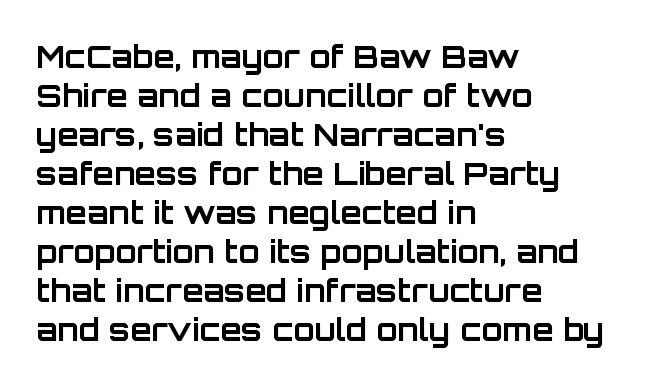
The image shows 31 px bold sans-serif type, upright; set left-aligned, normal line spacing (1.26x), normal letter spacing, not underlined; low stroke contrast and a large x-height.
